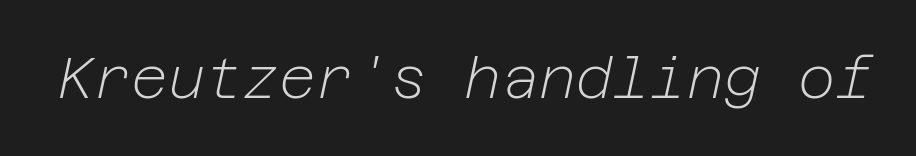
Q: Is the text bold? A: No.
Q: Is the text italic (slanted)? A: Yes, it leans right by about 12 degrees.
Q: Is the text underlined? A: No.
Q: Is the spacing between letters normal or unusually wide? A: Normal.
Q: Width (condensed, normal, or wide)? A: Normal.
Q: Stroke contrast? A: Low.
Q: x-height? A: Medium.
